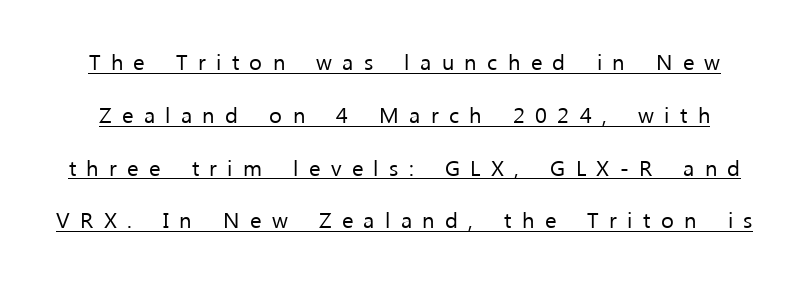
Q: Is the text bold? A: No.
Q: Is the text italic (slanted)? A: No, it is upright.
Q: Is the text underlined? A: Yes.
Q: Is the spacing between letters normal or unusually wide? A: Unusually wide.
Q: Is the spacing between lines tight, normal or loose? A: Loose.
